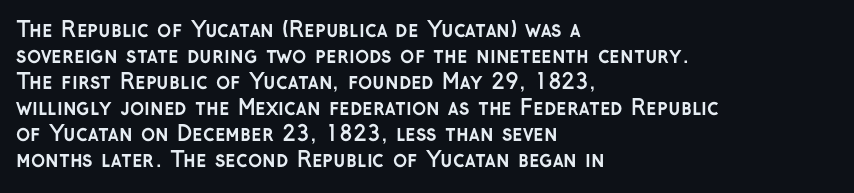
The strokes are fattened all the way to bold. Visually the block forms a straight wall on the left and a jagged coastline on the right. A typesetter would mark this as roman, not italic. The words here are not underlined.
